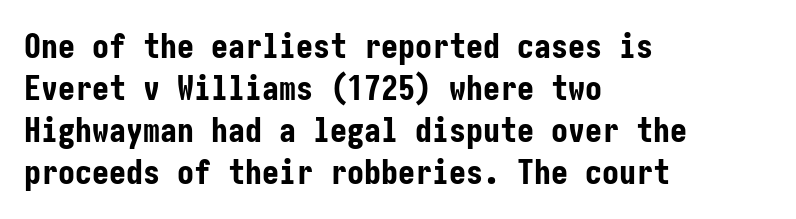
The type family on display is of the sans-serif kind. In terms of posture, this sample is upright. The string is rendered with underlining switched off. The face used here is rendered with its standard letterfit. These lines stack with their left ends in a neat column. Its strokes are broad and dark, the hallmark of bold type.
